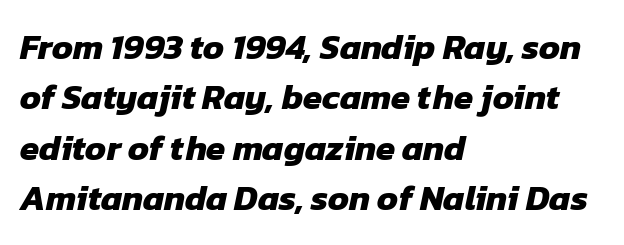
You could call the tracking neutral — neither tight nor loose. Reading down the column, the eye jumps a familiar distance to each next line. Heft: maximum for text — a bold. Each letter's strokes conclude bluntly, with no projecting serifs.
